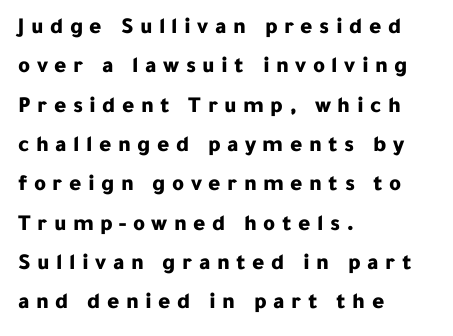
These lines carry a lot of weight — the face is fully bold. Inter-character spacing is expanded well beyond the font's built-in metrics. Quick note: not italic, upright. Where is the straight margin? On the left. Bare-footed words on every line.
